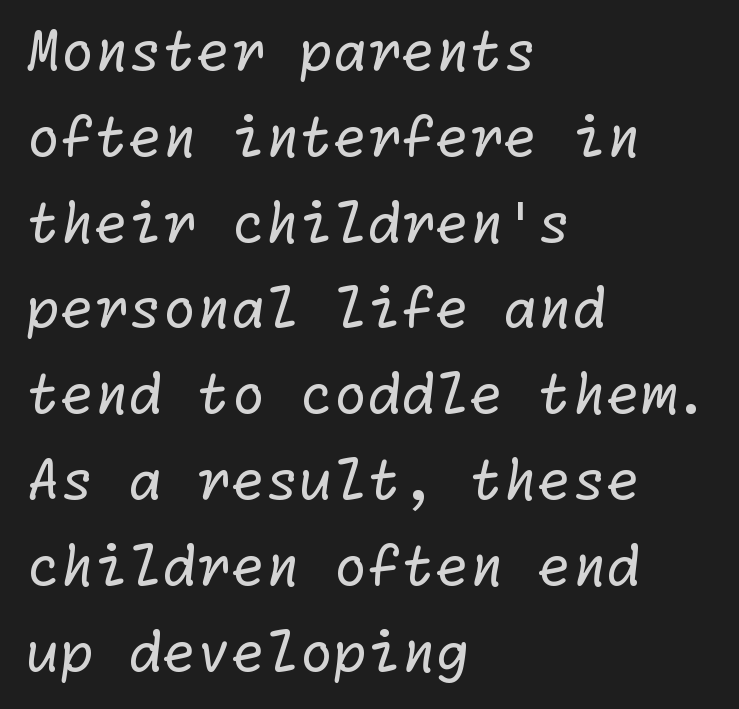
Q: Is the text bold? A: No.
Q: Is the typeface a serif or a sans-serif typeface? A: Sans-serif.
Q: Is the text underlined? A: No.
Q: How is the paragraph aligned? A: Left-aligned.
Q: Is the spacing between letters normal or unusually wide? A: Normal.
Q: Is the spacing between lines tight, normal or loose? A: Normal.
Q: Width (condensed, normal, or wide)? A: Normal.
Q: Stroke contrast? A: Low.
Q: x-height? A: Medium.
